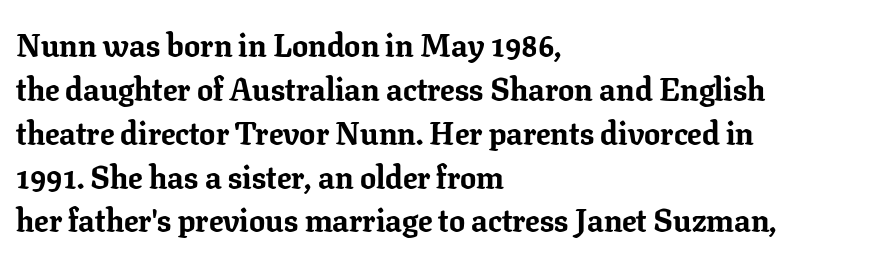
Q: Is the text bold? A: Yes.
Q: Is the text italic (slanted)? A: No, it is upright.
Q: Is the typeface a serif or a sans-serif typeface? A: Serif.
Q: Is the text underlined? A: No.
Q: How is the paragraph aligned? A: Left-aligned.
Q: Is the spacing between letters normal or unusually wide? A: Normal.
Q: Is the spacing between lines tight, normal or loose? A: Normal.
Q: Width (condensed, normal, or wide)? A: Normal.
Q: Stroke contrast? A: Low.
Q: x-height? A: Medium.
Q: Monospaced? A: No.
